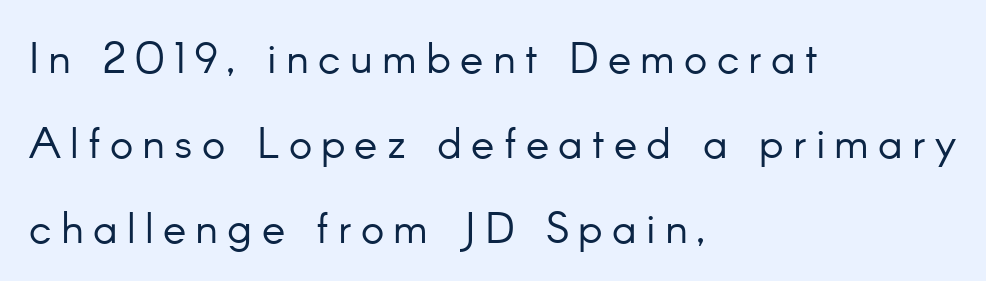
{"serif": "no", "italic": "no", "bold": "no", "weight": "light", "width": "normal", "stroke_contrast": "low", "x_height": "small", "monospaced": "no", "underline": "no", "align": "left", "line_spacing": "loose", "line_spacing_ratio": 1.93, "letter_spacing": "wide", "letter_spacing_em": 0.21, "glyph_px": 44}
